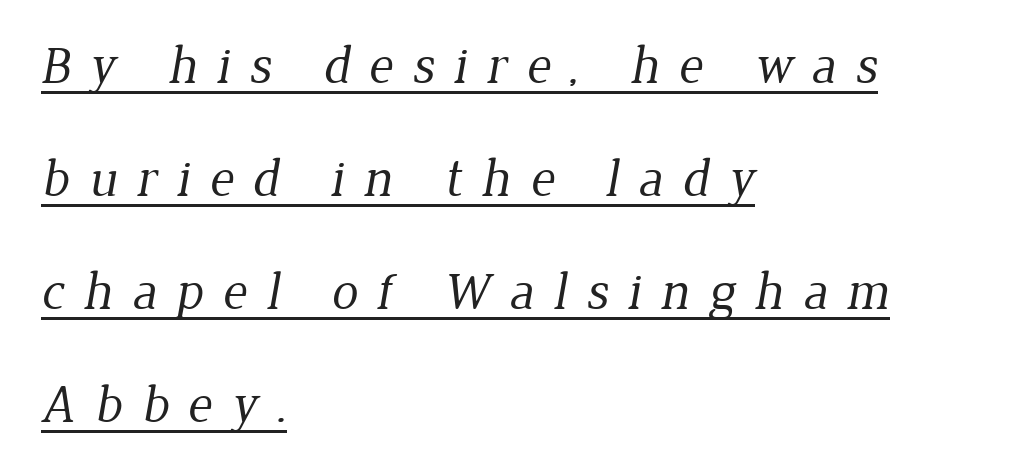
Does the type have serifs? Yes, each stem ends in a small foot. A typesetter would call this heavily tracked-out type. The rendering uses natural spacing where letterforms have individual widths. The rendering uses the underline text-decoration. Summary of vertical rhythm: relaxed, with wide interline spacing.
